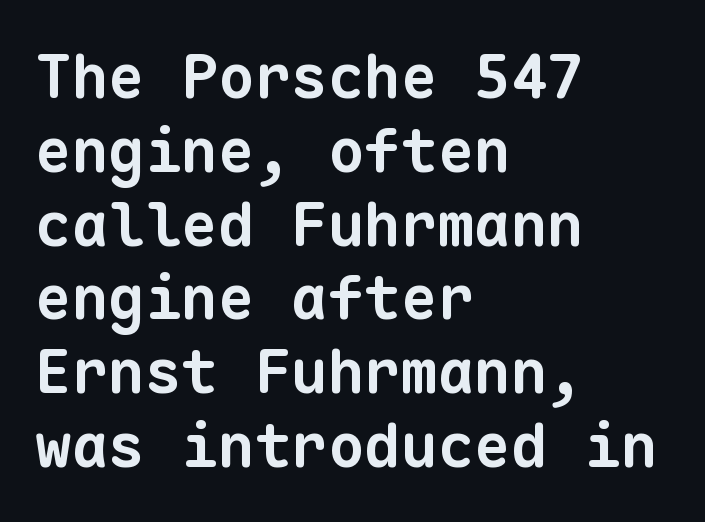
{"serif": "no", "bold": "yes", "weight": "bold", "width": "normal", "stroke_contrast": "low", "x_height": "medium", "monospaced": "yes", "underline": "no", "align": "left", "line_spacing_ratio": 1.21, "letter_spacing": "normal", "letter_spacing_em": 0.0, "glyph_px": 61}
